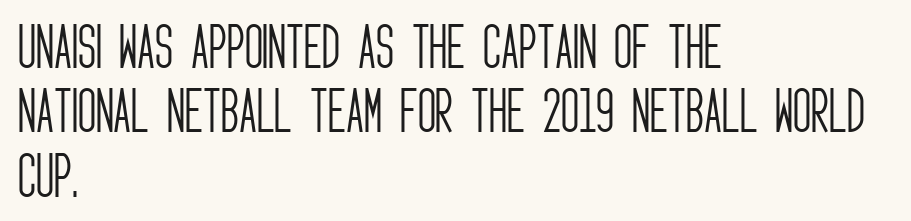
{"serif": "no", "italic": "no", "bold": "no", "weight": "light", "width": "condensed", "stroke_contrast": "low", "x_height": "large", "monospaced": "no", "underline": "no", "align": "left", "line_spacing": "normal", "line_spacing_ratio": 1.29, "letter_spacing": "normal", "letter_spacing_em": 0.0, "glyph_px": 50}
